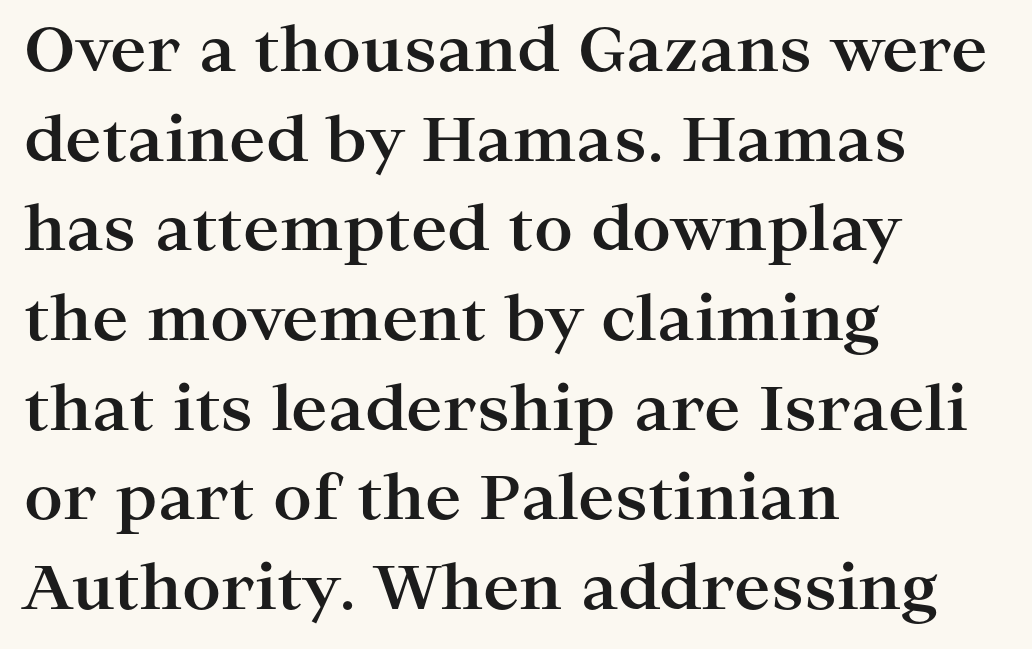
Q: Is the text bold? A: Yes.
Q: Is the text italic (slanted)? A: No, it is upright.
Q: Is the typeface a serif or a sans-serif typeface? A: Serif.
Q: Is the text underlined? A: No.
Q: How is the paragraph aligned? A: Left-aligned.
Q: Is the spacing between letters normal or unusually wide? A: Normal.
Q: Is the spacing between lines tight, normal or loose? A: Normal.
Q: Width (condensed, normal, or wide)? A: Wide.
Q: Stroke contrast? A: High.
Q: x-height? A: Medium.
Q: Monospaced? A: No.
